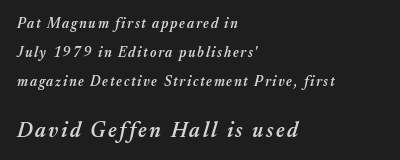
Q: Is the text bold? A: Semi-bold.
Q: Is the text italic (slanted)? A: Yes, it leans right by about 17 degrees.
Q: Is the text underlined? A: No.
Q: How is the paragraph aligned? A: Left-aligned.
Q: Is the spacing between lines tight, normal or loose? A: Loose.
Q: Which block of text is set in a larger size, the first (top) or the second (bottom)? A: The second (bottom) one.
